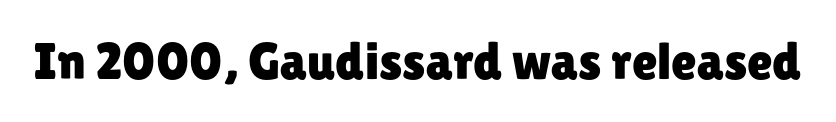
{"serif": "no", "italic": "no", "width": "normal", "stroke_contrast": "low", "x_height": "medium", "monospaced": "no", "underline": "no", "letter_spacing": "normal", "letter_spacing_em": 0.0, "glyph_px": 52}
